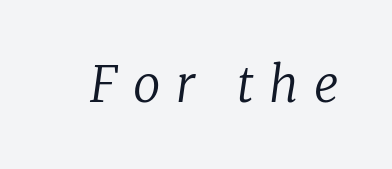
{"serif": "yes", "italic": "yes", "lean": "right", "slant_degrees": 8, "bold": "no", "weight": "regular", "width": "normal", "stroke_contrast": "low", "x_height": "medium", "monospaced": "no", "underline": "no", "letter_spacing": "wide", "letter_spacing_em": 0.32, "glyph_px": 49}
